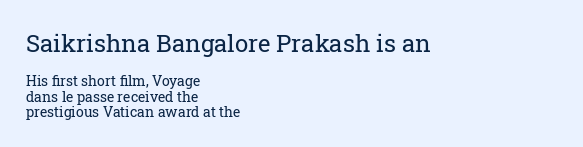
Left-aligned paragraph, ragged on the right. The line-height multiplier appears low, near solid setting. Has an underline been added? It has not. Notice how the stems are strictly vertical — no italics here. Standard letterfit; no display-style spreading of the glyphs. Larger block? The one above; the one below is distinctly smaller.
